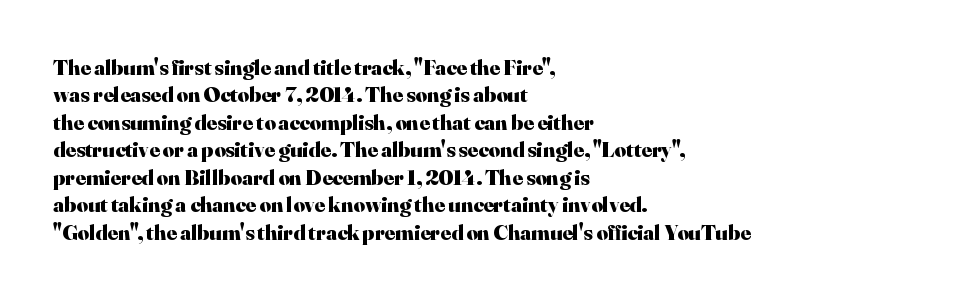
{"italic": "no", "bold": "yes", "underline": "no", "align": "left", "line_spacing": "normal", "line_spacing_ratio": 1.25, "letter_spacing": "normal", "letter_spacing_em": 0.0, "glyph_px": 22}
